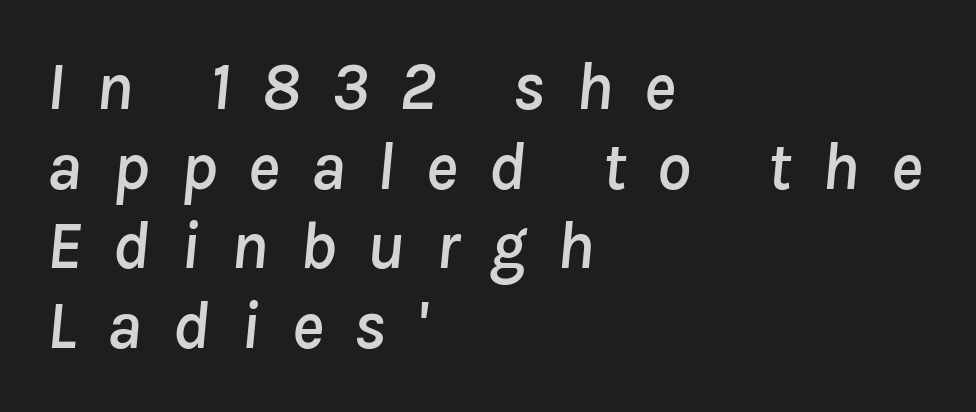
{"italic": "yes", "lean": "right", "slant_degrees": 8, "width": "normal", "stroke_contrast": "low", "x_height": "medium", "monospaced": "no", "underline": "no", "align": "left", "line_spacing_ratio": 1.17, "letter_spacing": "wide", "letter_spacing_em": 0.45, "glyph_px": 68}
